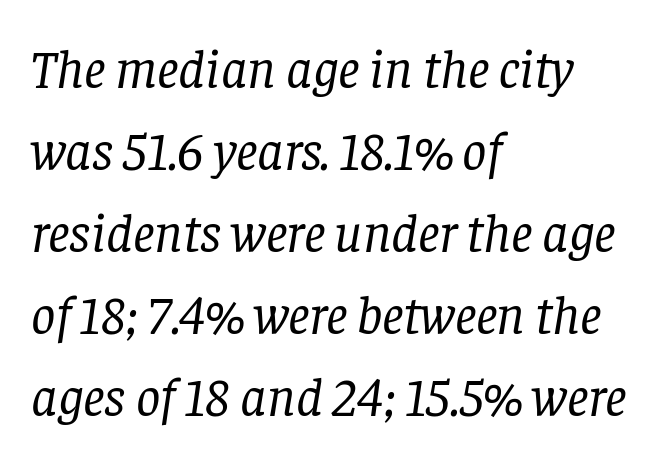
Rendered with sloped, italic letterforms. The letters carry serifs — small finishing strokes at the ends of their stems. The gaps between neighbouring characters are ordinary and unremarkable. The words here are not underlined. Regarding leading, the lines here are spaced in the standard way.
